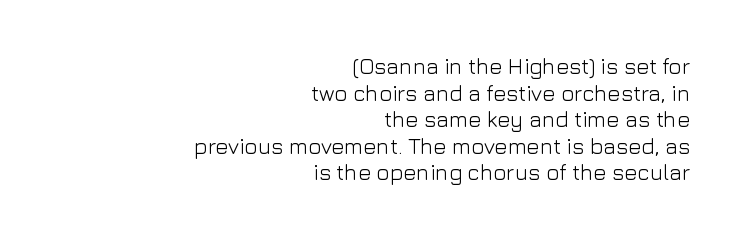
The image shows 22 px text type, upright; set right-aligned, line spacing 1.21x, normal letter spacing, not underlined.
